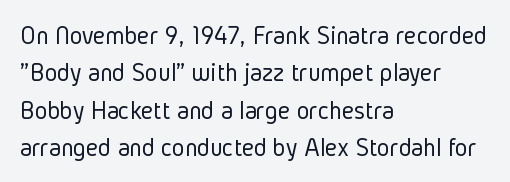
Q: Is the text bold? A: No.
Q: Is the text italic (slanted)? A: No, it is upright.
Q: Is the text underlined? A: No.
Q: How is the paragraph aligned? A: Left-aligned.
Q: Is the spacing between letters normal or unusually wide? A: Normal.
Q: Is the spacing between lines tight, normal or loose? A: Normal.
